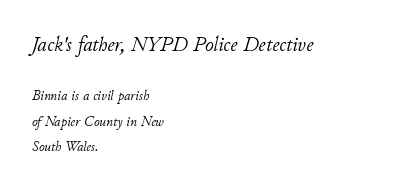
Q: Is the text bold? A: No.
Q: Is the text italic (slanted)? A: Yes, it leans right by about 11 degrees.
Q: Is the text underlined? A: No.
Q: How is the paragraph aligned? A: Left-aligned.
Q: Is the spacing between letters normal or unusually wide? A: Normal.
Q: Which block of text is set in a larger size, the first (top) or the second (bottom)? A: The first (top) one.
